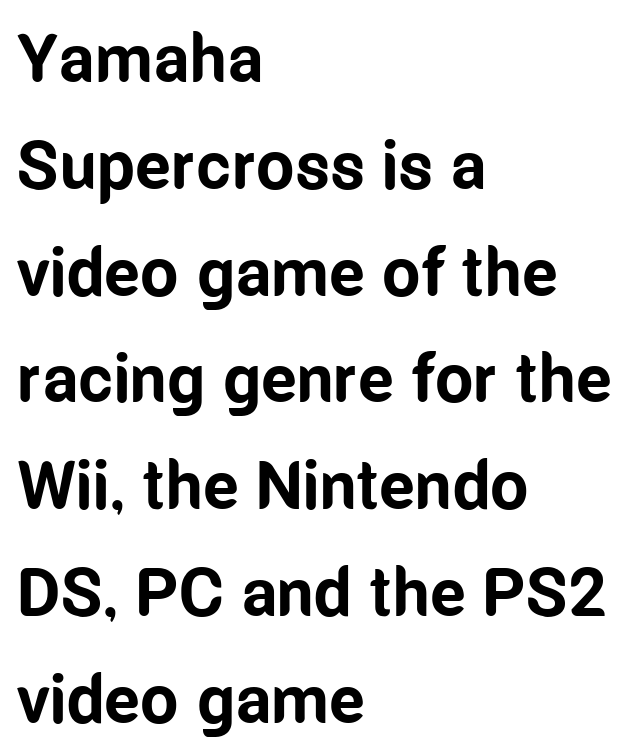
Q: Is the text bold? A: Yes.
Q: Is the text italic (slanted)? A: No, it is upright.
Q: Is the typeface a serif or a sans-serif typeface? A: Sans-serif.
Q: Is the text underlined? A: No.
Q: How is the paragraph aligned? A: Left-aligned.
Q: Is the spacing between letters normal or unusually wide? A: Normal.
Q: Is the spacing between lines tight, normal or loose? A: Normal.
Q: Width (condensed, normal, or wide)? A: Condensed.
Q: Stroke contrast? A: Low.
Q: x-height? A: Medium.
Q: Monospaced? A: No.
